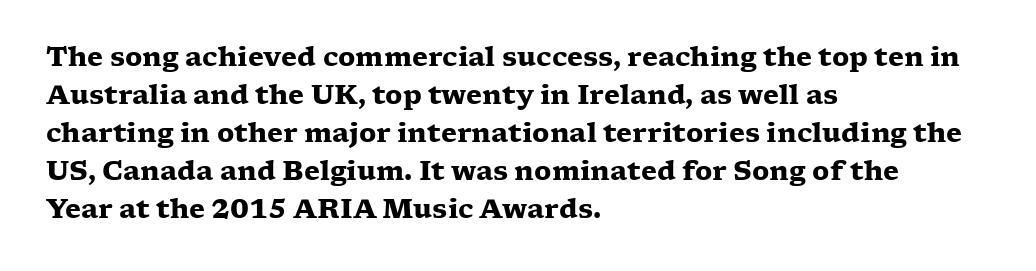
Q: Is the text bold? A: Yes.
Q: Is the text italic (slanted)? A: No, it is upright.
Q: Is the text underlined? A: No.
Q: How is the paragraph aligned? A: Left-aligned.
Q: Is the spacing between letters normal or unusually wide? A: Normal.
Q: Is the spacing between lines tight, normal or loose? A: Normal.
